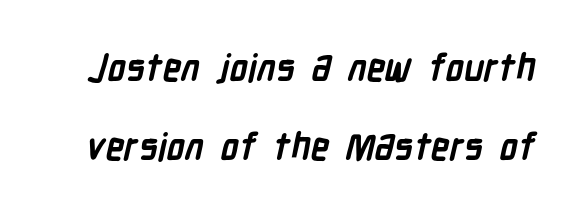
The image shows 37 px semibold, condensed sans-serif type; set loose line spacing (2.13x), normal letter spacing, not underlined; low stroke contrast and a medium x-height.
